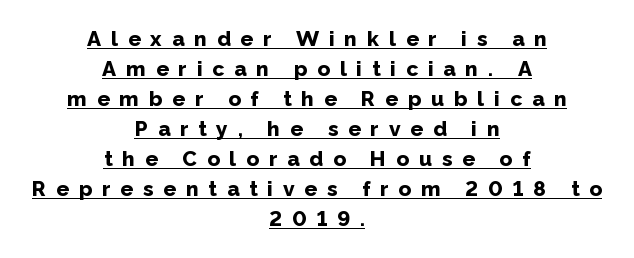
Q: Is the text bold? A: Yes.
Q: Is the text italic (slanted)? A: No, it is upright.
Q: Is the text underlined? A: Yes.
Q: How is the paragraph aligned? A: Centered.
Q: Is the spacing between letters normal or unusually wide? A: Unusually wide.
Q: Is the spacing between lines tight, normal or loose? A: Normal.
